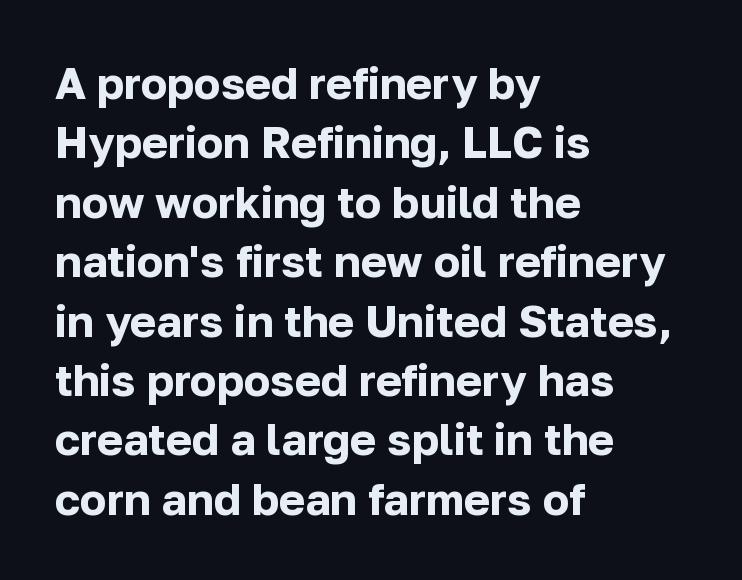
Q: Is the text bold? A: Yes.
Q: Is the text italic (slanted)? A: No, it is upright.
Q: Is the typeface a serif or a sans-serif typeface? A: Sans-serif.
Q: Is the text underlined? A: No.
Q: How is the paragraph aligned? A: Left-aligned.
Q: Is the spacing between letters normal or unusually wide? A: Normal.
Q: Is the spacing between lines tight, normal or loose? A: Normal.
Q: Width (condensed, normal, or wide)? A: Normal.
Q: Stroke contrast? A: Low.
Q: x-height? A: Medium.
Q: Monospaced? A: No.
